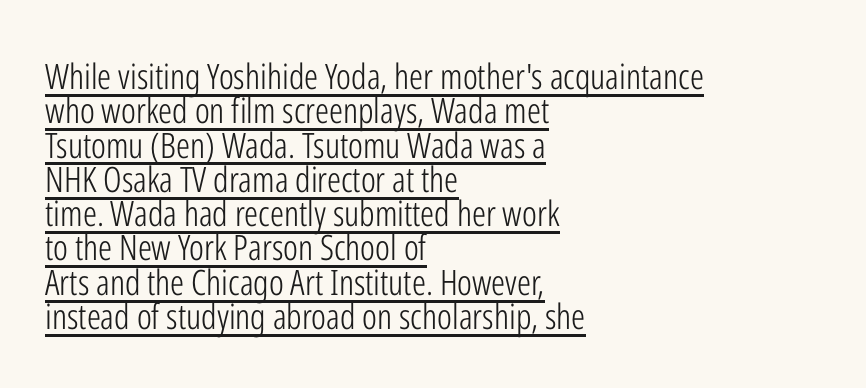
Q: Is the text bold? A: No.
Q: Is the text italic (slanted)? A: No, it is upright.
Q: Is the typeface a serif or a sans-serif typeface? A: Sans-serif.
Q: Is the text underlined? A: Yes.
Q: How is the paragraph aligned? A: Left-aligned.
Q: Is the spacing between letters normal or unusually wide? A: Normal.
Q: Is the spacing between lines tight, normal or loose? A: Tight.
Q: Width (condensed, normal, or wide)? A: Condensed.
Q: Stroke contrast? A: Low.
Q: x-height? A: Medium.
Q: Monospaced? A: No.
